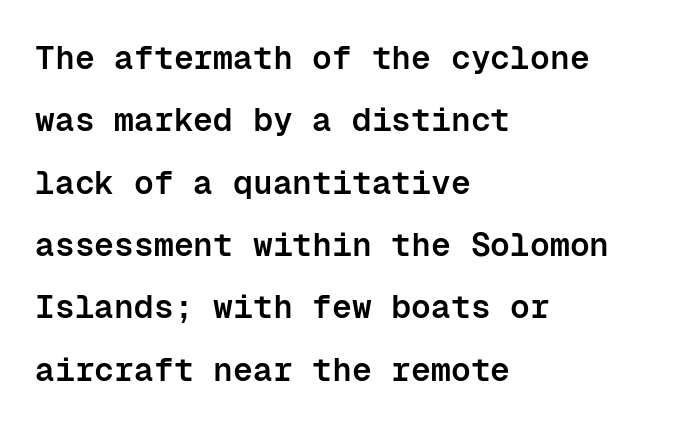
Glance below the letters and you will spot only blank space. This sample has the even, mechanical cadence of fixed-width lettering. The text block is weighted toward the left margin, trailing off unevenly rightward. What weight is shown? A semibold, between regular and bold. Nothing unusual about the tracking: characters are spaced as the font intends.
